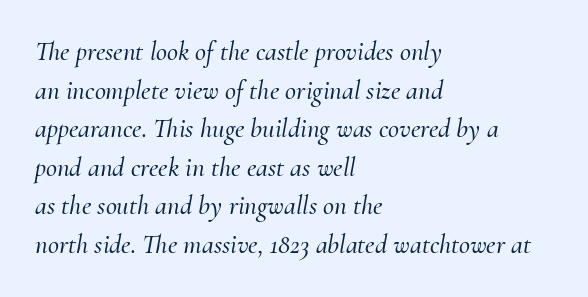
The image shows 27 px text type, italic (leaning right); set left-aligned, normal line spacing (1.43x), normal letter spacing, not underlined.
